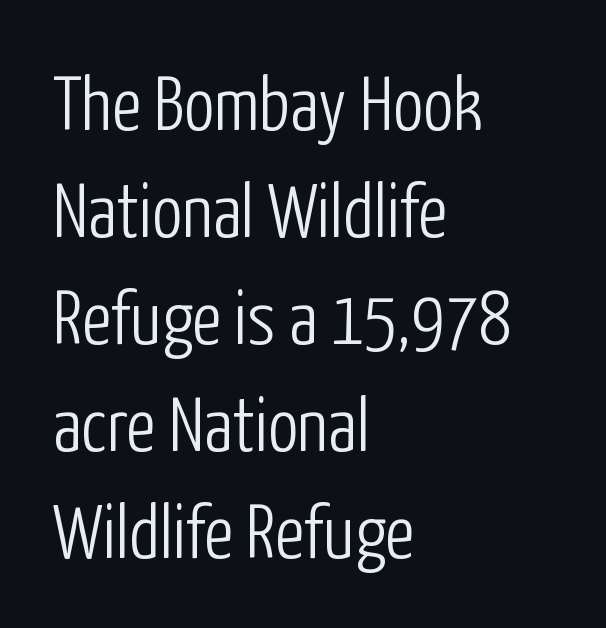
The image shows 77 px light, condensed sans-serif type, upright; set left-aligned, normal line spacing (1.39x), normal letter spacing, not underlined; low stroke contrast and a medium x-height.
